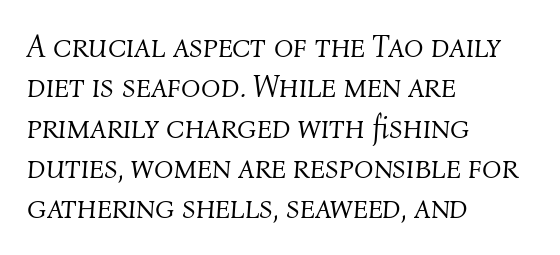
Underline: absent. Designer's note — italics engaged. The designer left line spacing at the default. Students, note that the glyphs here touch the page at normal intervals. The weight would be labelled regular, book, light, or lighter still.
